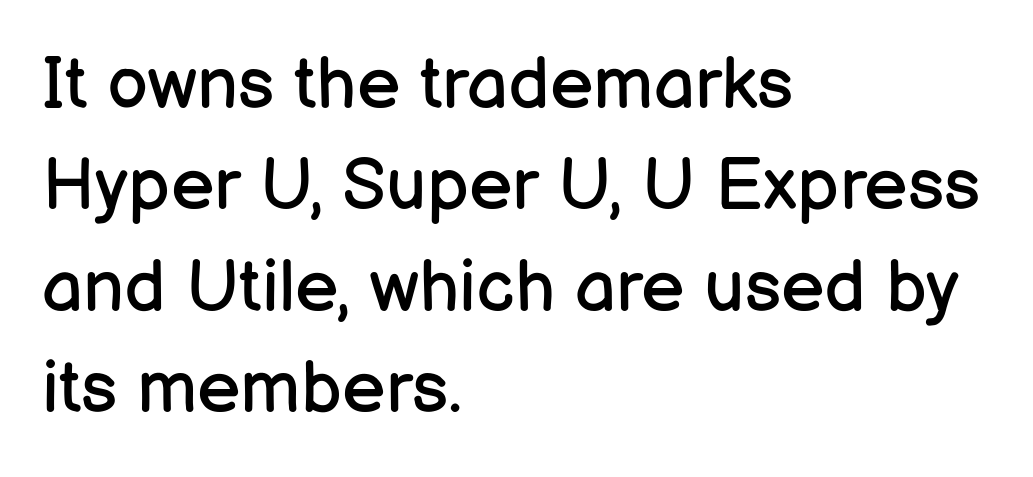
Q: Is the text bold? A: No.
Q: Is the text italic (slanted)? A: No, it is upright.
Q: Is the typeface a serif or a sans-serif typeface? A: Sans-serif.
Q: Is the text underlined? A: No.
Q: How is the paragraph aligned? A: Left-aligned.
Q: Is the spacing between letters normal or unusually wide? A: Normal.
Q: Is the spacing between lines tight, normal or loose? A: Normal.
Q: Width (condensed, normal, or wide)? A: Normal.
Q: Stroke contrast? A: Low.
Q: x-height? A: Medium.
Q: Monospaced? A: No.
